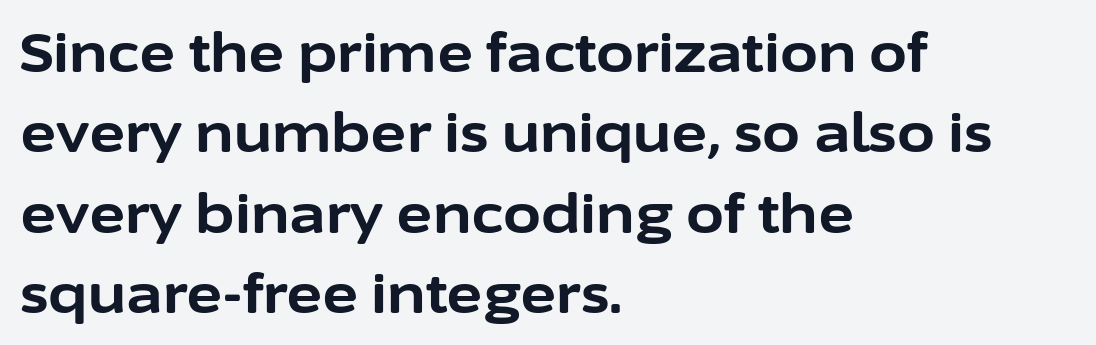
Q: Is the text bold? A: Yes.
Q: Is the text italic (slanted)? A: No, it is upright.
Q: Is the typeface a serif or a sans-serif typeface? A: Sans-serif.
Q: Is the text underlined? A: No.
Q: How is the paragraph aligned? A: Left-aligned.
Q: Is the spacing between letters normal or unusually wide? A: Normal.
Q: Is the spacing between lines tight, normal or loose? A: Normal.
Q: Width (condensed, normal, or wide)? A: Normal.
Q: Stroke contrast? A: Low.
Q: x-height? A: Medium.
Q: Monospaced? A: No.
